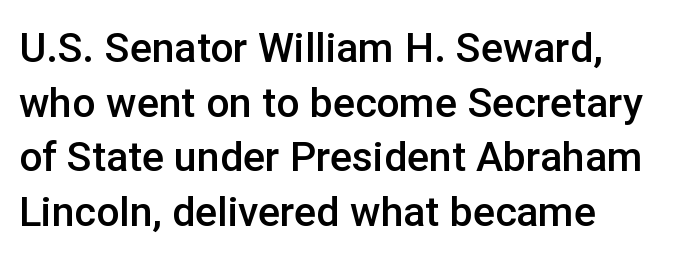
{"serif": "no", "italic": "no", "bold": "semi", "weight": "semibold", "width": "normal", "stroke_contrast": "low", "x_height": "medium", "monospaced": "no", "underline": "no", "line_spacing": "normal", "line_spacing_ratio": 1.33, "letter_spacing": "normal", "letter_spacing_em": 0.0, "glyph_px": 41}
